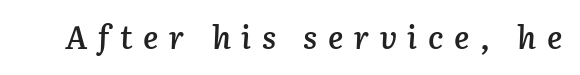
{"italic": "yes", "lean": "right", "slant_degrees": 3, "bold": "semi", "weight": "semibold", "width": "normal", "stroke_contrast": "low", "x_height": "medium", "monospaced": "no", "underline": "no", "letter_spacing": "wide", "letter_spacing_em": 0.33, "glyph_px": 32}
